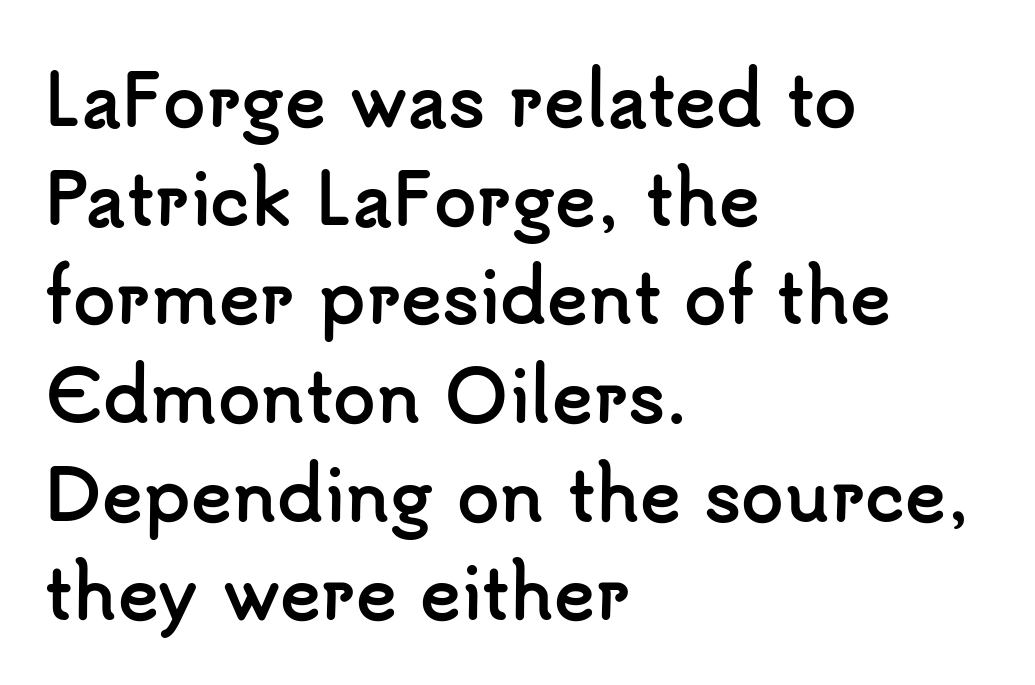
The image shows 69 px semibold sans-serif type, upright; set left-aligned, normal line spacing (1.43x), normal letter spacing, not underlined; low stroke contrast and a small x-height.
